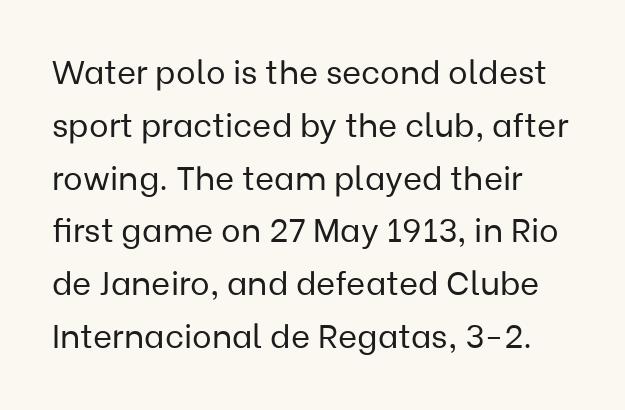
{"serif": "no", "italic": "no", "bold": "no", "weight": "regular", "width": "normal", "stroke_contrast": "low", "x_height": "medium", "monospaced": "no", "underline": "no", "line_spacing": "normal", "line_spacing_ratio": 1.6, "letter_spacing": "normal", "letter_spacing_em": 0.0, "glyph_px": 33}
